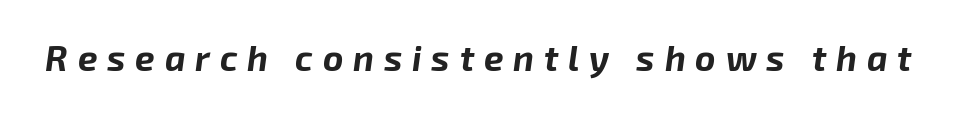
What stands out about the letter spacing? Its width — letters are far apart. Varying glyph widths throughout — classic text-font behaviour. How heavy is the stroke? Heavy — this is a bold. Emphasis-style slanted type is in use. Decoration check: the copy has no underline.
